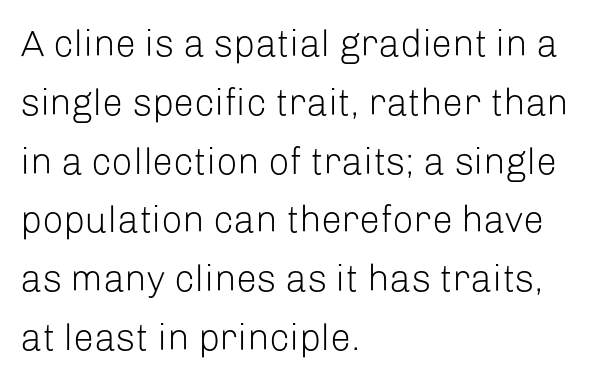
{"serif": "no", "italic": "no", "bold": "no", "weight": "light", "width": "normal", "stroke_contrast": "low", "x_height": "medium", "monospaced": "no", "underline": "no", "align": "left", "line_spacing": "normal", "line_spacing_ratio": 1.59, "letter_spacing": "normal", "letter_spacing_em": 0.0, "glyph_px": 37}
